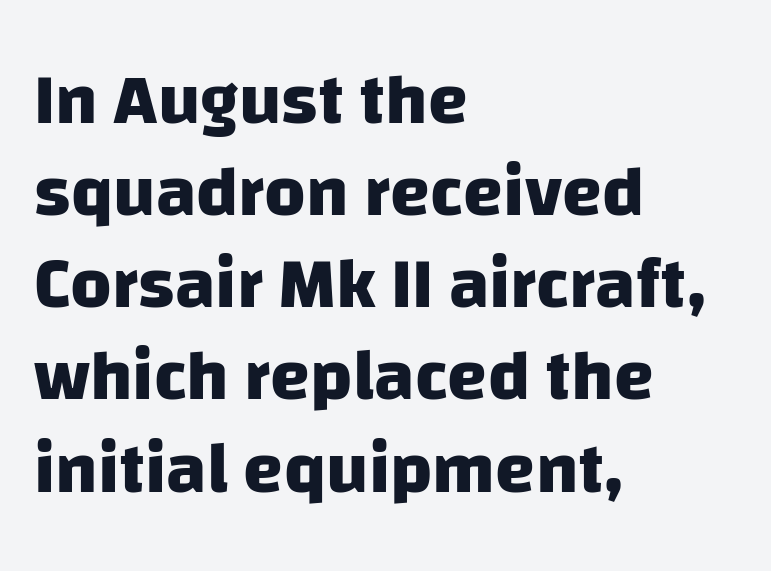
{"serif": "no", "bold": "yes", "weight": "heavy", "width": "normal", "stroke_contrast": "low", "x_height": "large", "monospaced": "no", "underline": "no", "align": "left", "line_spacing": "normal", "line_spacing_ratio": 1.28, "letter_spacing": "normal", "letter_spacing_em": 0.0, "glyph_px": 72}
